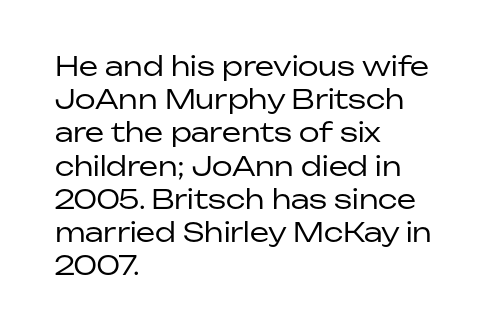
Q: Is the text bold? A: No.
Q: Is the text italic (slanted)? A: No, it is upright.
Q: Is the text underlined? A: No.
Q: How is the paragraph aligned? A: Left-aligned.
Q: Is the spacing between letters normal or unusually wide? A: Normal.
